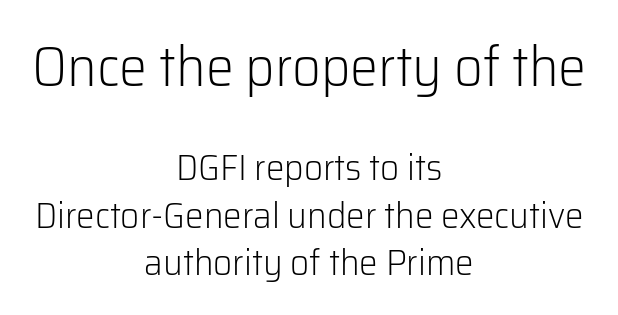
The image shows 56 px light sans-serif type, upright; set centered, normal line spacing (1.28x), normal letter spacing, not underlined; the first (top) block is 1.51x larger; low stroke contrast and a medium x-height.
